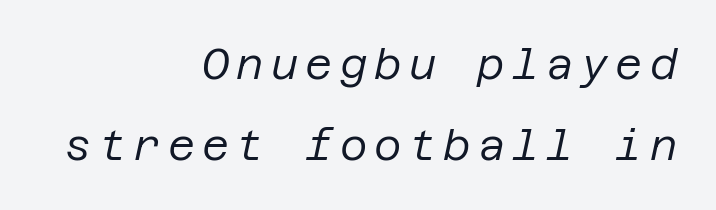
Q: Is the text bold? A: No.
Q: Is the text italic (slanted)? A: Yes, it leans right by about 12 degrees.
Q: Is the text underlined? A: No.
Q: How is the paragraph aligned? A: Right-aligned.
Q: Is the spacing between lines tight, normal or loose? A: Loose.
Q: Width (condensed, normal, or wide)? A: Normal.
Q: Stroke contrast? A: Low.
Q: x-height? A: Large.
